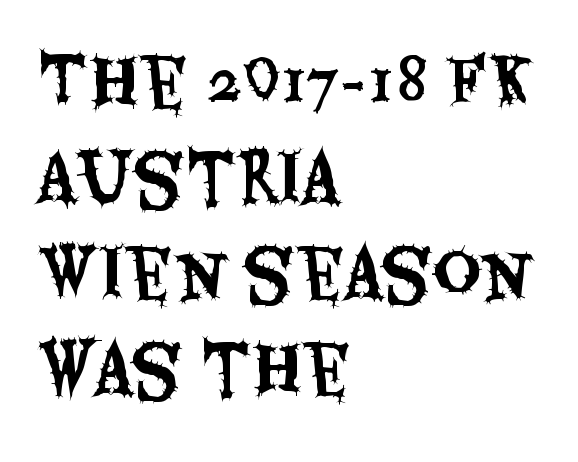
Letter spacing: default. The rag falls on the right side of this text block. The zone under the glyphs is completely vacant. The font's upright variant was chosen for this text.
